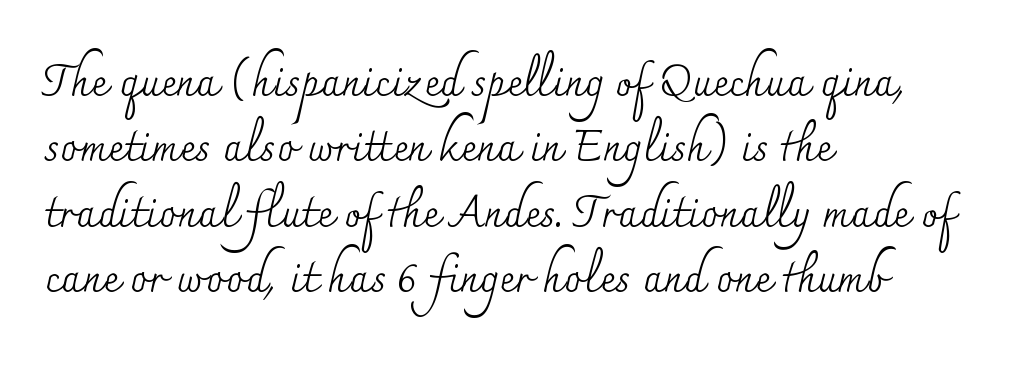
Q: Is the text bold? A: No.
Q: Is the text italic (slanted)? A: Yes.
Q: Is the typeface a serif or a sans-serif typeface? A: Serif.
Q: Is the text underlined? A: No.
Q: How is the paragraph aligned? A: Left-aligned.
Q: Is the spacing between letters normal or unusually wide? A: Normal.
Q: Is the spacing between lines tight, normal or loose? A: Normal.
Q: Width (condensed, normal, or wide)? A: Normal.
Q: Stroke contrast? A: Medium.
Q: x-height? A: Small.
Q: Monospaced? A: No.
